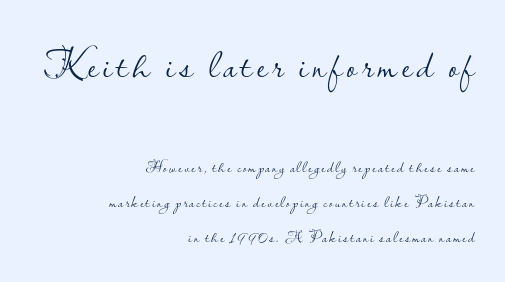
The image shows 41 px light sans-serif type; set right-aligned, loose line spacing (2.2x), not underlined; the first (top) block is 2.56x larger; low stroke contrast and a small x-height.
